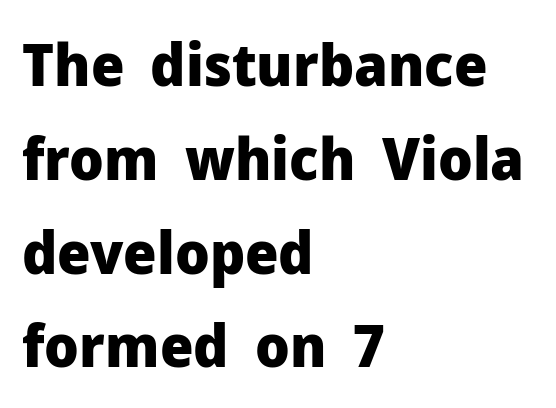
The image shows 59 px heavy sans-serif type, upright; set left-aligned, normal line spacing (1.59x), normal letter spacing, not underlined; low stroke contrast and a medium x-height.
